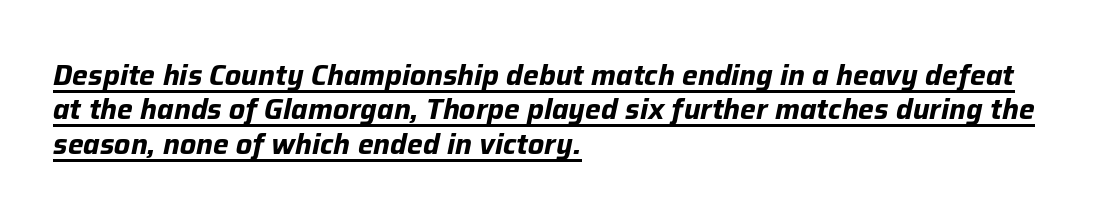
{"italic": "yes", "lean": "right", "slant_degrees": 12, "bold": "yes", "weight": "bold", "width": "normal", "stroke_contrast": "low", "x_height": "medium", "monospaced": "no", "underline": "yes", "align": "left", "line_spacing_ratio": 1.23, "letter_spacing": "normal", "letter_spacing_em": 0.0, "glyph_px": 28}
